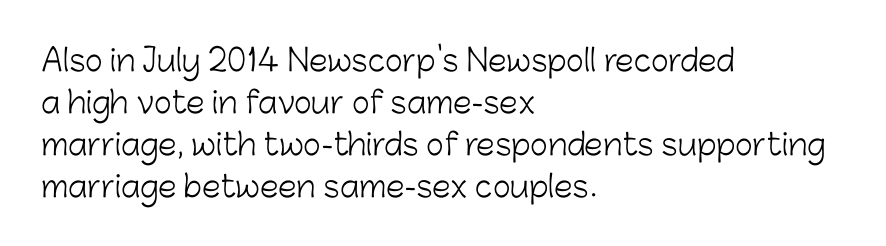
{"serif": "no", "italic": "no", "bold": "no", "weight": "light", "width": "normal", "stroke_contrast": "low", "x_height": "medium", "monospaced": "no", "underline": "no", "align": "left", "line_spacing": "normal", "line_spacing_ratio": 1.4, "letter_spacing": "normal", "letter_spacing_em": 0.0, "glyph_px": 30}
